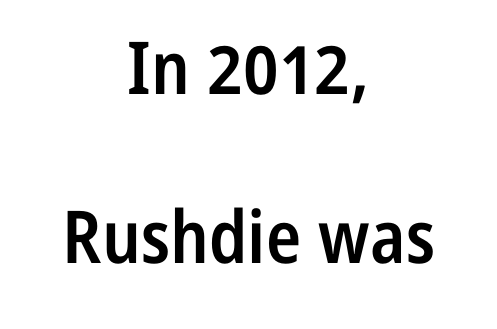
Q: Is the text bold? A: Semi-bold.
Q: Is the text italic (slanted)? A: No, it is upright.
Q: Is the typeface a serif or a sans-serif typeface? A: Sans-serif.
Q: Is the text underlined? A: No.
Q: How is the paragraph aligned? A: Centered.
Q: Is the spacing between letters normal or unusually wide? A: Normal.
Q: Is the spacing between lines tight, normal or loose? A: Loose.
Q: Width (condensed, normal, or wide)? A: Condensed.
Q: Stroke contrast? A: Low.
Q: x-height? A: Medium.
Q: Monospaced? A: No.
